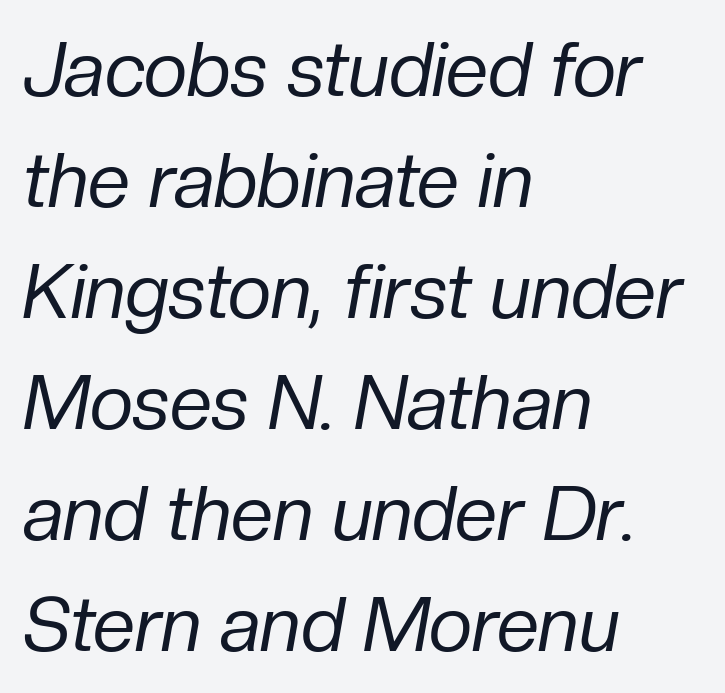
Q: Is the text bold? A: No.
Q: Is the text italic (slanted)? A: Yes, it leans right by about 10 degrees.
Q: Is the text underlined? A: No.
Q: How is the paragraph aligned? A: Left-aligned.
Q: Is the spacing between letters normal or unusually wide? A: Normal.
Q: Is the spacing between lines tight, normal or loose? A: Normal.
Q: Width (condensed, normal, or wide)? A: Normal.
Q: Stroke contrast? A: Low.
Q: x-height? A: Medium.
Q: Monospaced? A: No.
